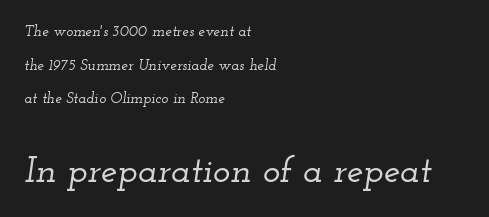
Look at the tracking — it's just the regular setting, nothing added. Does the leading feel generous? Absolutely, it's lavish. Descenders are the only things crossing below the line. The text carries the slant typical of an italic or oblique font. Does the type have serifs? Yes, each stem ends in a small foot. The lines in this sample share a left origin and differ only in where they stop.
